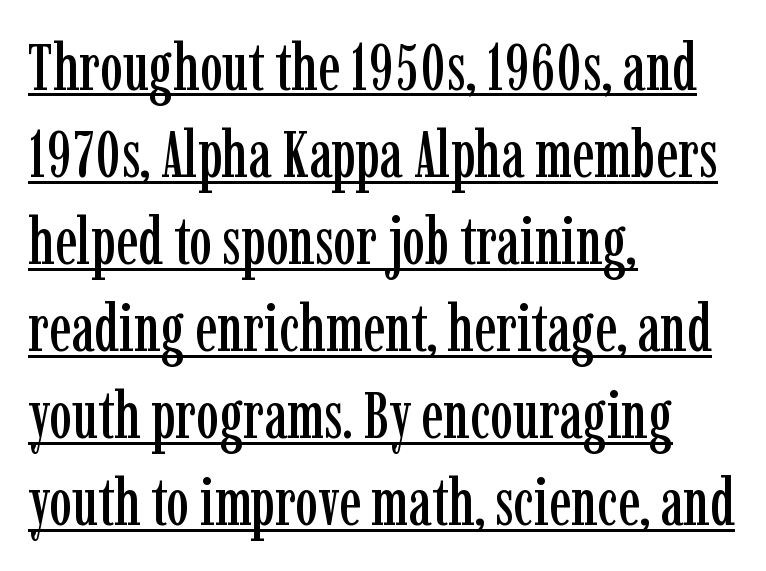
Do the characters align in a grid? No, the font is proportional. Do the letters lean? They stand straight. The string is rendered with underlining switched on. In terms of letterspacing, this is plain default setting.
